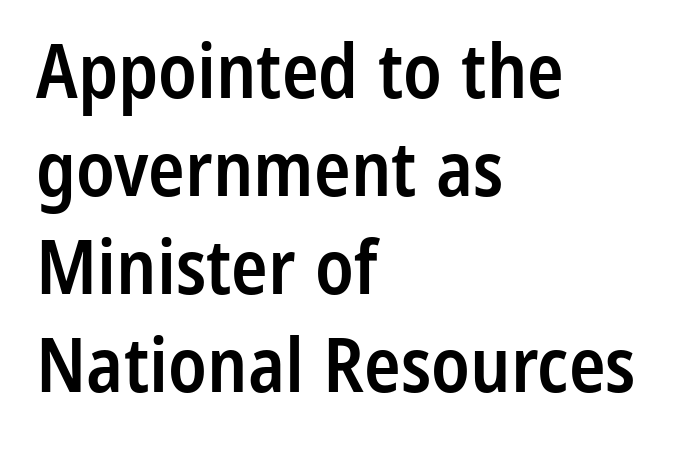
Q: Is the text bold? A: Semi-bold.
Q: Is the text italic (slanted)? A: No, it is upright.
Q: Is the typeface a serif or a sans-serif typeface? A: Sans-serif.
Q: Is the text underlined? A: No.
Q: How is the paragraph aligned? A: Left-aligned.
Q: Is the spacing between letters normal or unusually wide? A: Normal.
Q: Is the spacing between lines tight, normal or loose? A: Normal.
Q: Width (condensed, normal, or wide)? A: Condensed.
Q: Stroke contrast? A: Low.
Q: x-height? A: Medium.
Q: Monospaced? A: No.
